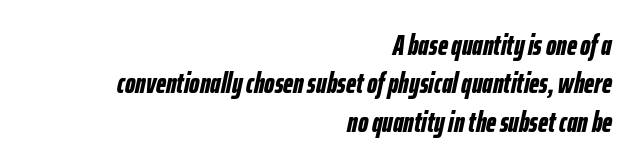
The image shows 29 px bold, condensed type, italic (leaning right); set right-aligned, normal line spacing (1.32x), normal letter spacing, not underlined; low stroke contrast and a medium x-height.
